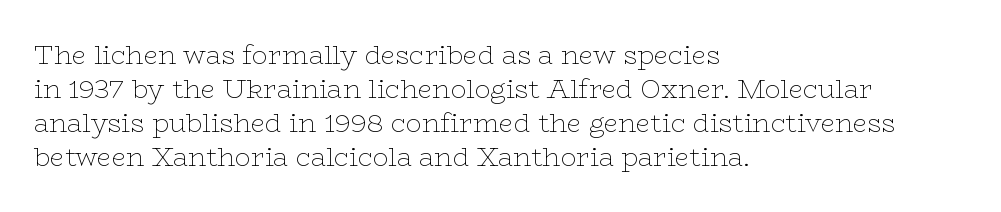
{"italic": "no", "bold": "no", "underline": "no", "align": "left", "line_spacing": "normal", "line_spacing_ratio": 1.31, "letter_spacing": "normal", "letter_spacing_em": 0.0, "glyph_px": 26}
